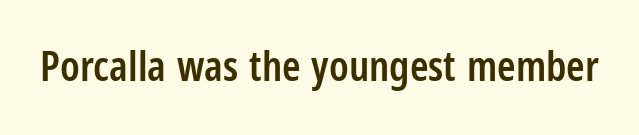
Q: Is the text bold? A: Semi-bold.
Q: Is the text italic (slanted)? A: No, it is upright.
Q: Is the typeface a serif or a sans-serif typeface? A: Sans-serif.
Q: Is the text underlined? A: No.
Q: Is the spacing between letters normal or unusually wide? A: Normal.
Q: Width (condensed, normal, or wide)? A: Condensed.
Q: Stroke contrast? A: Low.
Q: x-height? A: Medium.
Q: Monospaced? A: No.
